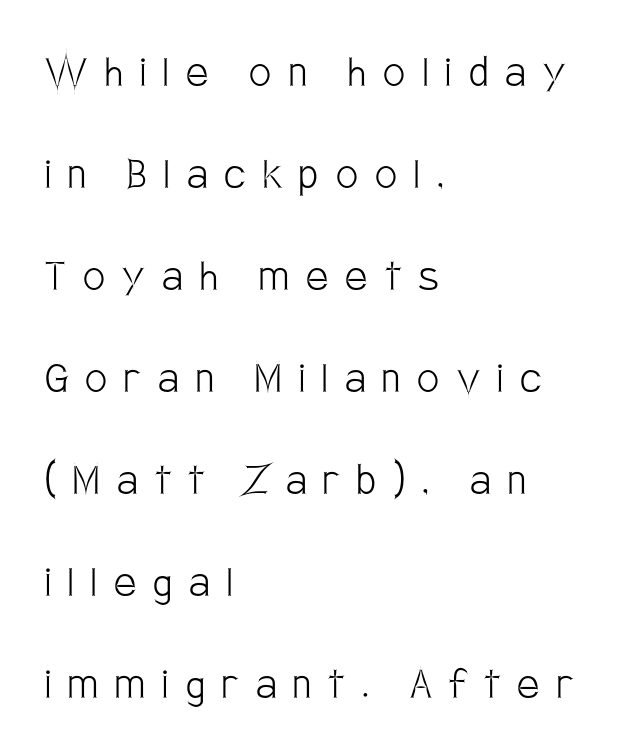
The image shows 49 px light, condensed sans-serif type, upright; set left-aligned, loose line spacing (2.08x), unusually wide letter spacing (+0.35 em), not underlined; low stroke contrast and a large x-height.
